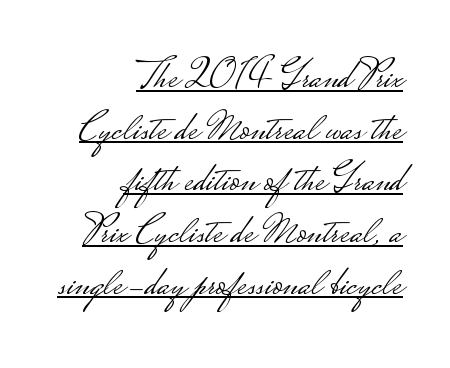
The image shows 42 px light, wide sans-serif type; set right-aligned, line spacing 1.23x, normal letter spacing, underlined; low stroke contrast.
